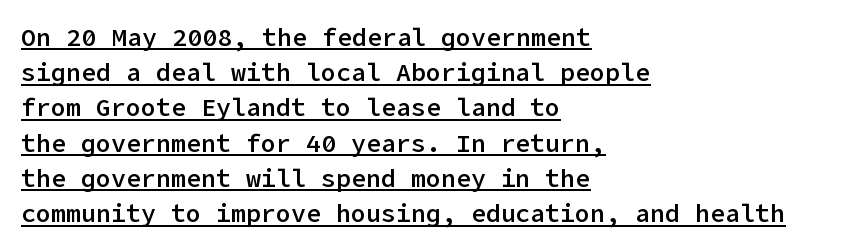
The image shows 25 px text type, upright; set left-aligned, normal line spacing (1.41x), normal letter spacing, underlined.
